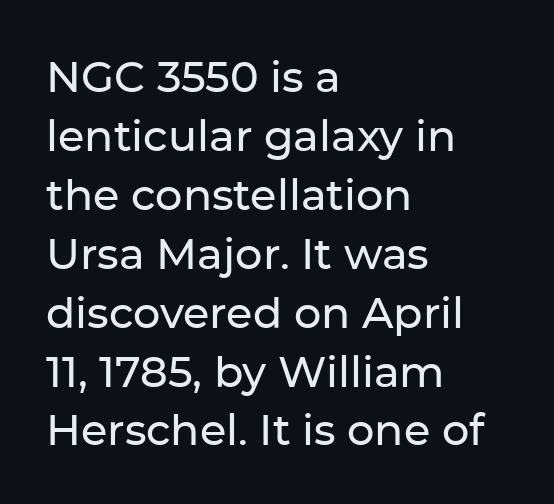
Only glyphs here, with clear space below each row. The letters carry no serifs — their stems end cleanly without finishing strokes. Each new line begins a customary step beneath the previous one. The axis of the letterforms is exactly vertical. This sample has the flowing, uneven cadence of proportional lettering.
